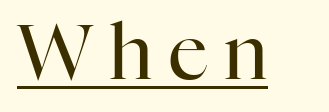
{"serif": "yes", "italic": "no", "bold": "no", "weight": "regular", "width": "normal", "stroke_contrast": "high", "x_height": "medium", "monospaced": "no", "underline": "yes", "letter_spacing": "wide", "letter_spacing_em": 0.21, "glyph_px": 77}
